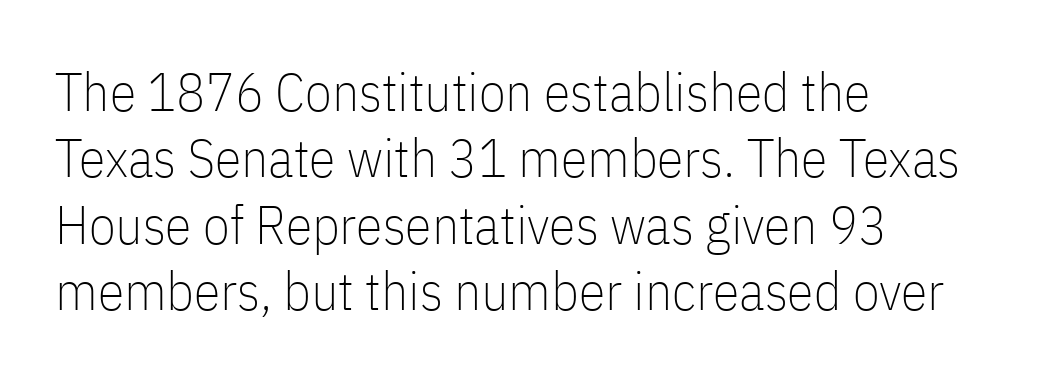
Q: Is the text bold? A: No.
Q: Is the text italic (slanted)? A: No, it is upright.
Q: Is the typeface a serif or a sans-serif typeface? A: Sans-serif.
Q: Is the text underlined? A: No.
Q: How is the paragraph aligned? A: Left-aligned.
Q: Is the spacing between letters normal or unusually wide? A: Normal.
Q: Width (condensed, normal, or wide)? A: Condensed.
Q: Stroke contrast? A: Low.
Q: x-height? A: Medium.
Q: Monospaced? A: No.
